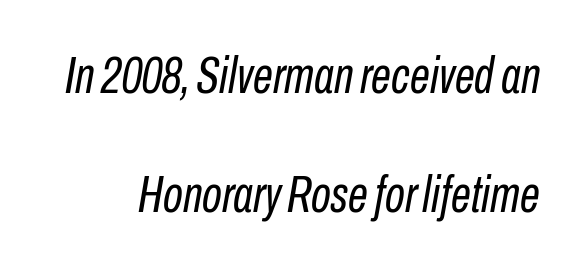
The image shows 51 px regular-weight, condensed type, italic (leaning right); set loose line spacing (2.33x), normal letter spacing, not underlined; low stroke contrast and a medium x-height.
